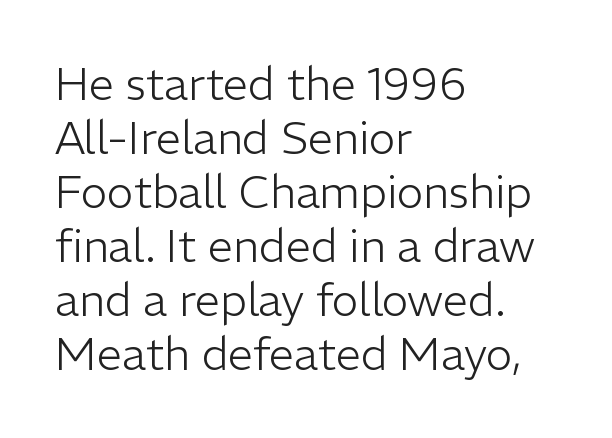
{"serif": "no", "italic": "no", "bold": "no", "weight": "light", "width": "normal", "stroke_contrast": "low", "x_height": "medium", "monospaced": "no", "underline": "no", "align": "left", "line_spacing_ratio": 1.2, "letter_spacing": "normal", "letter_spacing_em": 0.0, "glyph_px": 45}
